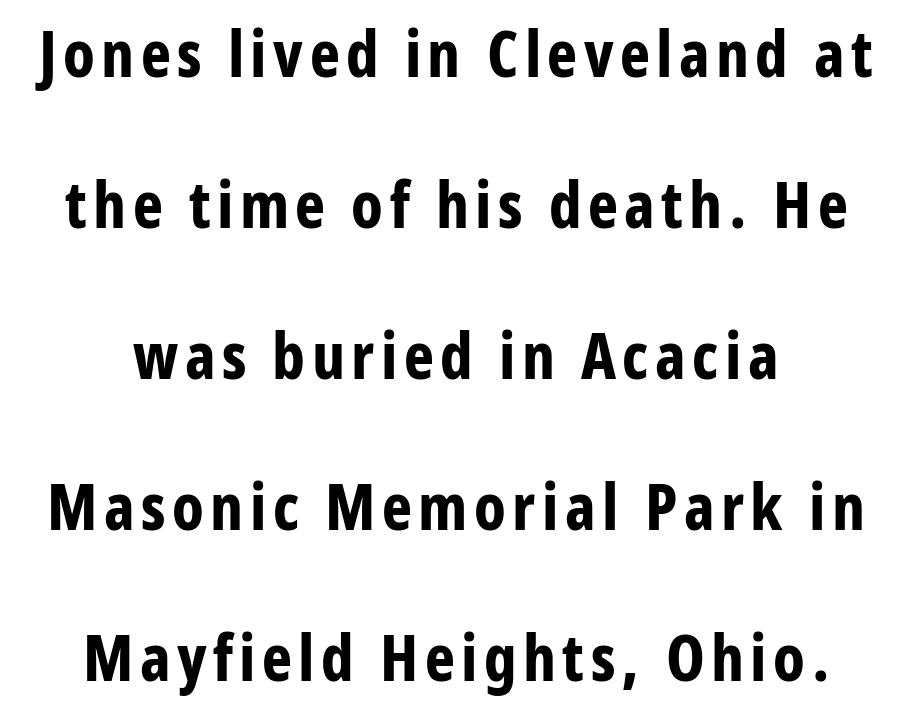
The image shows 64 px bold, condensed sans-serif type, upright; set loose line spacing (2.36x), not underlined; low stroke contrast and a medium x-height.
